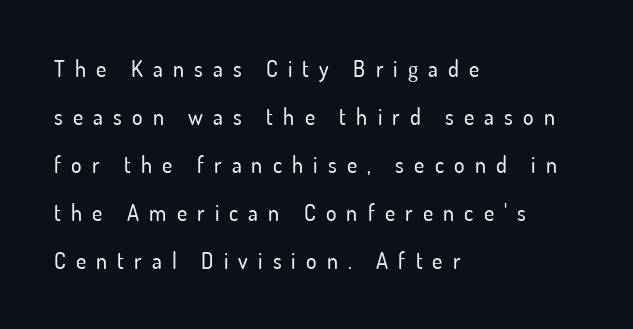
{"italic": "no", "underline": "no", "align": "left", "line_spacing": "loose", "line_spacing_ratio": 2.18, "letter_spacing": "wide", "letter_spacing_em": 0.46, "glyph_px": 22}
